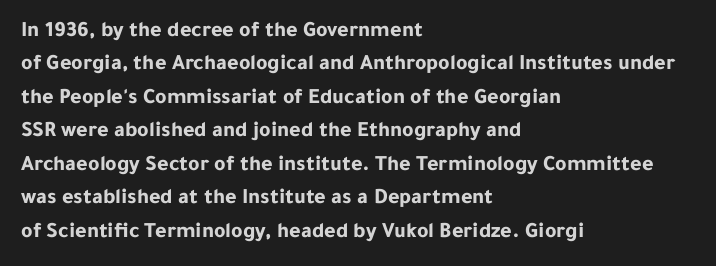
{"italic": "no", "bold": "yes", "underline": "no", "align": "left", "line_spacing": "normal", "line_spacing_ratio": 1.52, "letter_spacing": "normal", "letter_spacing_em": 0.0, "glyph_px": 22}
